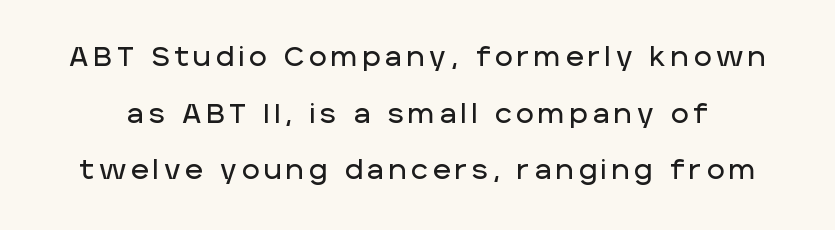
{"italic": "no", "underline": "no", "line_spacing": "loose", "line_spacing_ratio": 2.1, "glyph_px": 27}
